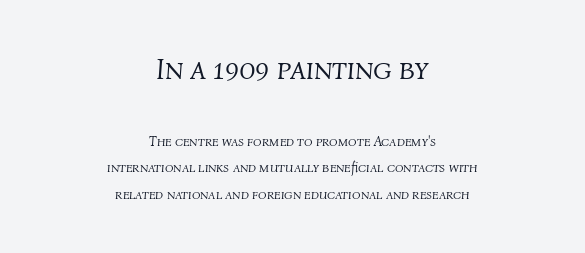
The earlier block is typeset at a bigger size than the later block. The cut favours lightness, reaching ordinary text weight at its darkest. A typesetter would call this proportional, since set widths differ per character. The paragraph has two soft edges and a firm central axis.
